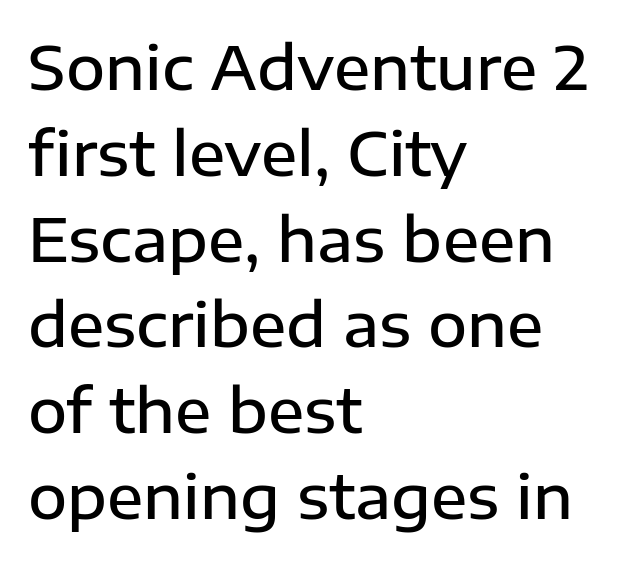
Q: Is the text bold? A: Semi-bold.
Q: Is the text italic (slanted)? A: No, it is upright.
Q: Is the typeface a serif or a sans-serif typeface? A: Sans-serif.
Q: Is the text underlined? A: No.
Q: How is the paragraph aligned? A: Left-aligned.
Q: Is the spacing between letters normal or unusually wide? A: Normal.
Q: Is the spacing between lines tight, normal or loose? A: Normal.
Q: Width (condensed, normal, or wide)? A: Normal.
Q: Stroke contrast? A: Low.
Q: x-height? A: Medium.
Q: Monospaced? A: No.
